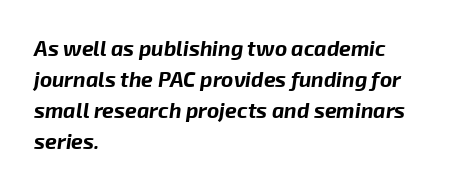
The image shows 21 px bold type, italic (leaning right); set left-aligned, normal line spacing (1.47x), normal letter spacing, not underlined.
